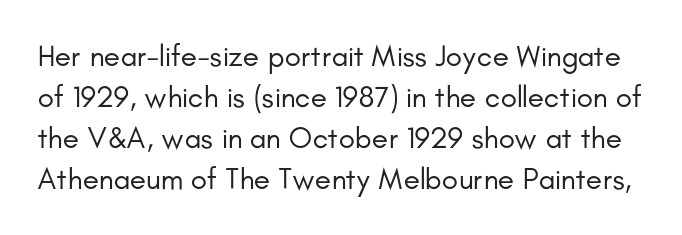
The image shows 30 px regular-weight sans-serif type, upright; set normal line spacing (1.37x), normal letter spacing, not underlined; low stroke contrast and a small x-height.
